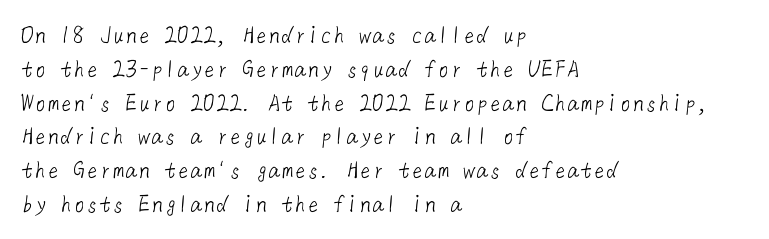
Q: Is the text bold? A: No.
Q: Is the text underlined? A: No.
Q: How is the paragraph aligned? A: Left-aligned.
Q: Is the spacing between letters normal or unusually wide? A: Normal.
Q: Is the spacing between lines tight, normal or loose? A: Normal.
